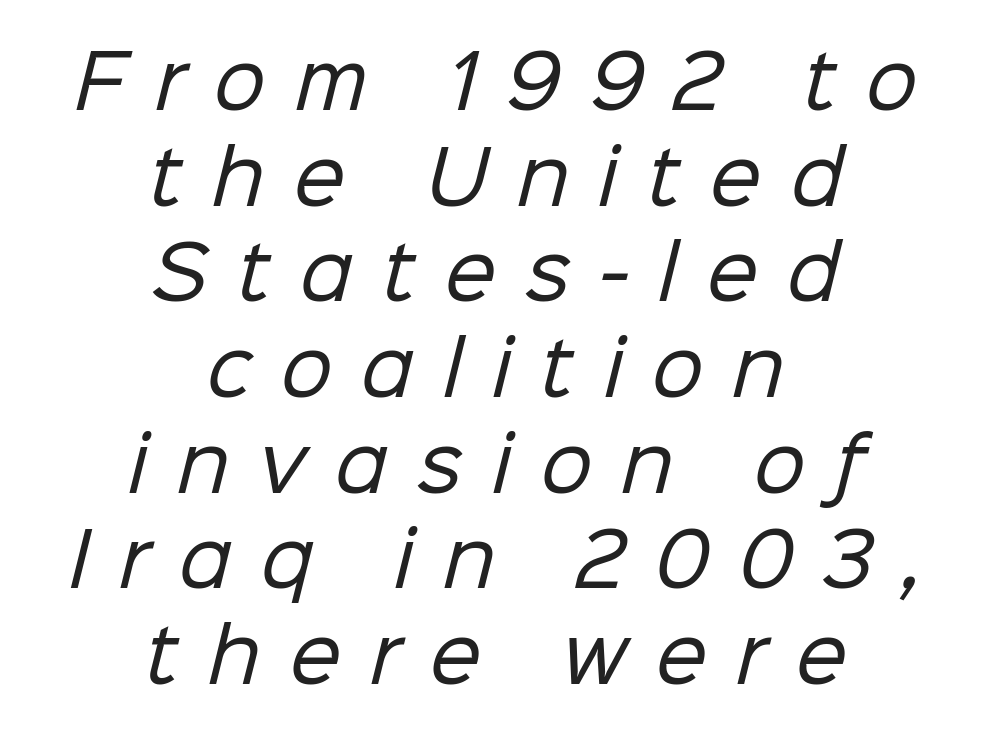
{"serif": "no", "bold": "no", "weight": "regular", "width": "normal", "stroke_contrast": "low", "x_height": "medium", "monospaced": "no", "underline": "no", "align": "center", "line_spacing": "normal", "line_spacing_ratio": 1.31, "letter_spacing": "wide", "letter_spacing_em": 0.4, "glyph_px": 73}
